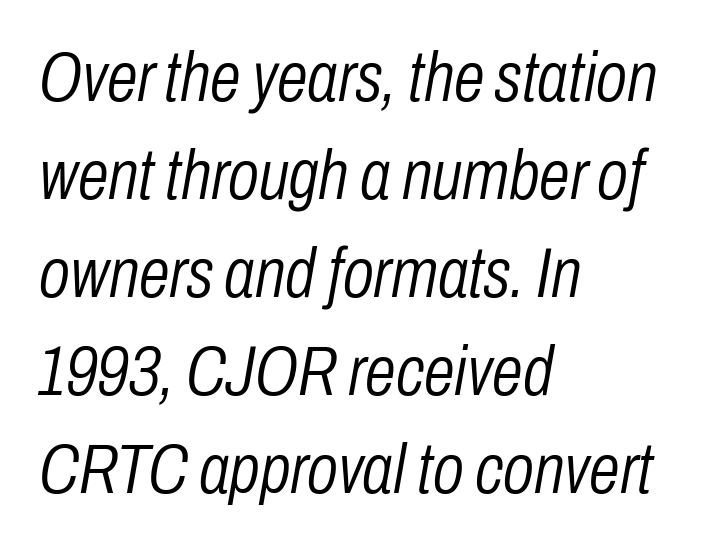
The image shows 70 px light, condensed type, italic (leaning right); set left-aligned, normal line spacing (1.4x), normal letter spacing, not underlined; low stroke contrast and a medium x-height.
